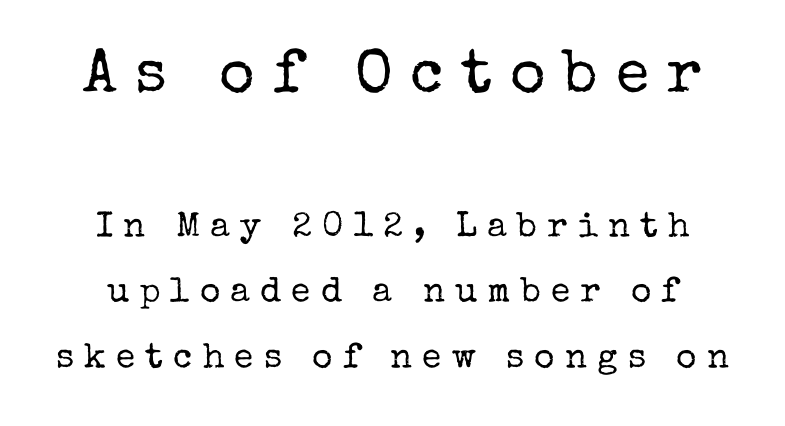
Q: Is the text bold? A: No.
Q: Is the text italic (slanted)? A: No, it is upright.
Q: Is the typeface a serif or a sans-serif typeface? A: Serif.
Q: Is the text underlined? A: No.
Q: Is the spacing between letters normal or unusually wide? A: Unusually wide.
Q: Which block of text is set in a larger size, the first (top) or the second (bottom)? A: The first (top) one.
Q: Width (condensed, normal, or wide)? A: Normal.
Q: Stroke contrast? A: Low.
Q: x-height? A: Medium.
Q: Monospaced? A: No.
